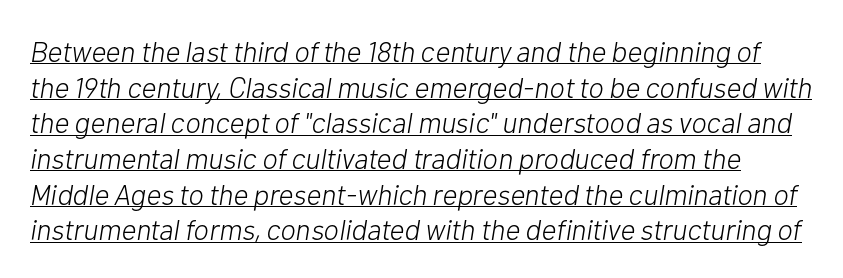
{"italic": "yes", "lean": "right", "slant_degrees": 10, "bold": "no", "weight": "light", "width": "normal", "stroke_contrast": "low", "x_height": "medium", "monospaced": "no", "underline": "yes", "line_spacing_ratio": 1.23, "letter_spacing": "normal", "letter_spacing_em": 0.0, "glyph_px": 29}
